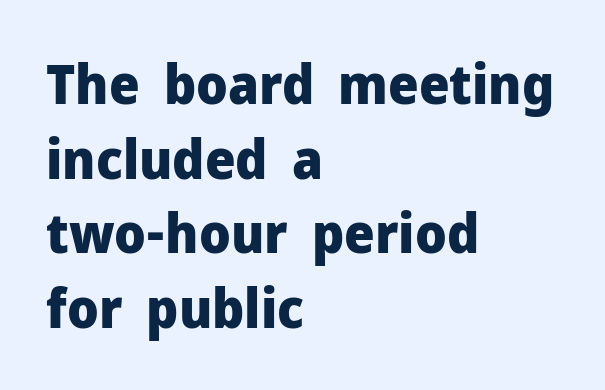
{"serif": "no", "italic": "no", "bold": "yes", "weight": "heavy", "width": "normal", "stroke_contrast": "low", "x_height": "medium", "monospaced": "no", "underline": "no", "align": "left", "line_spacing": "normal", "line_spacing_ratio": 1.38, "letter_spacing": "normal", "letter_spacing_em": 0.0, "glyph_px": 54}
